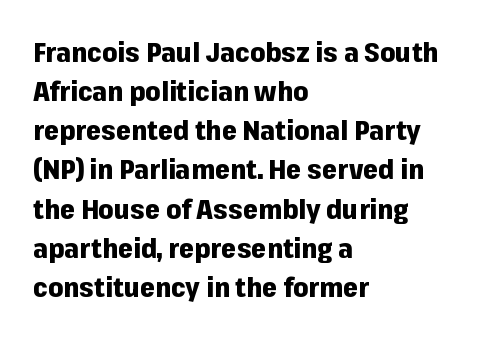
{"italic": "no", "bold": "yes", "underline": "no", "align": "left", "line_spacing": "normal", "line_spacing_ratio": 1.45, "letter_spacing": "normal", "letter_spacing_em": 0.0, "glyph_px": 27}
